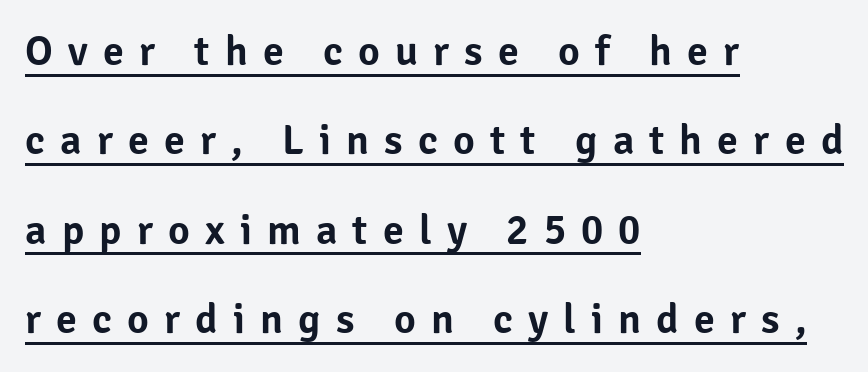
Q: Is the text italic (slanted)? A: No, it is upright.
Q: Is the typeface a serif or a sans-serif typeface? A: Sans-serif.
Q: Is the text underlined? A: Yes.
Q: How is the paragraph aligned? A: Left-aligned.
Q: Is the spacing between letters normal or unusually wide? A: Unusually wide.
Q: Is the spacing between lines tight, normal or loose? A: Loose.
Q: Width (condensed, normal, or wide)? A: Normal.
Q: Stroke contrast? A: Low.
Q: x-height? A: Medium.
Q: Monospaced? A: No.
